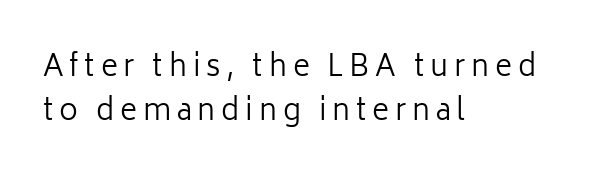
Q: Is the text bold? A: No.
Q: Is the text italic (slanted)? A: No, it is upright.
Q: Is the typeface a serif or a sans-serif typeface? A: Sans-serif.
Q: Is the text underlined? A: No.
Q: How is the paragraph aligned? A: Left-aligned.
Q: Is the spacing between letters normal or unusually wide? A: Unusually wide.
Q: Is the spacing between lines tight, normal or loose? A: Normal.
Q: Width (condensed, normal, or wide)? A: Normal.
Q: Stroke contrast? A: Low.
Q: x-height? A: Medium.
Q: Monospaced? A: No.
